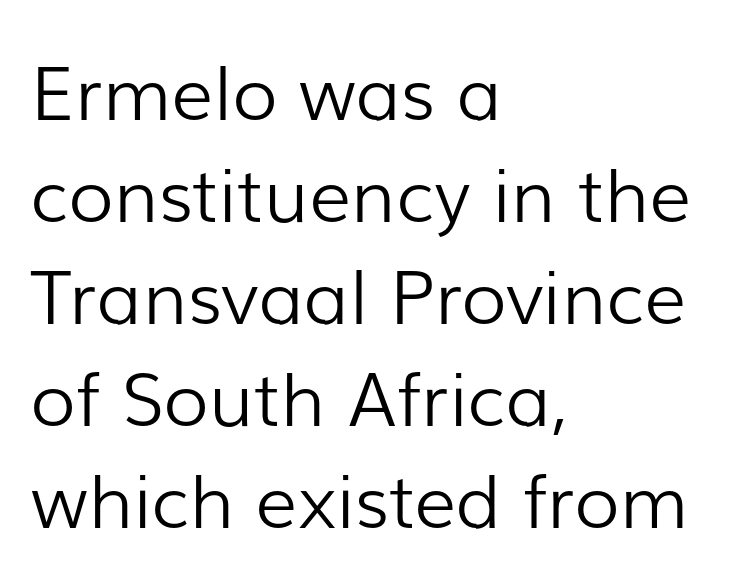
The image shows 74 px light sans-serif type, upright; set left-aligned, normal line spacing (1.38x), normal letter spacing, not underlined; low stroke contrast and a medium x-height.
